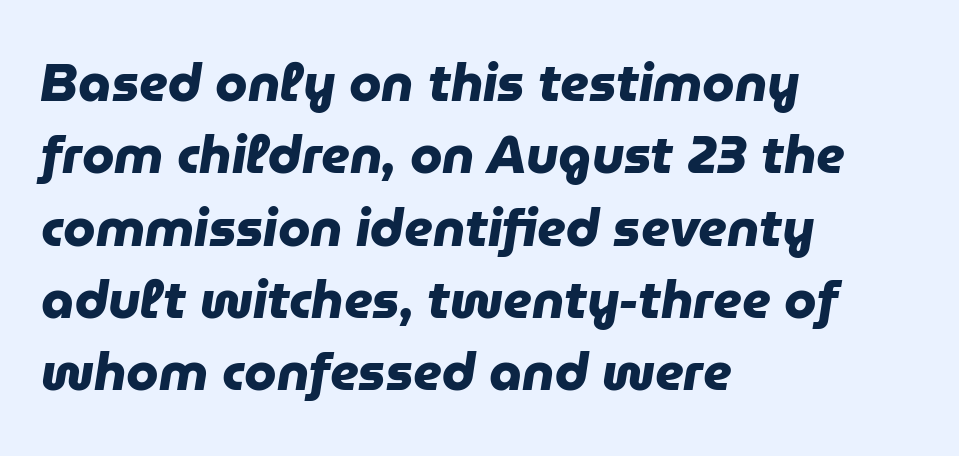
The image shows 52 px heavy sans-serif type; set left-aligned, normal line spacing (1.39x), normal letter spacing, not underlined; low stroke contrast and a medium x-height.
